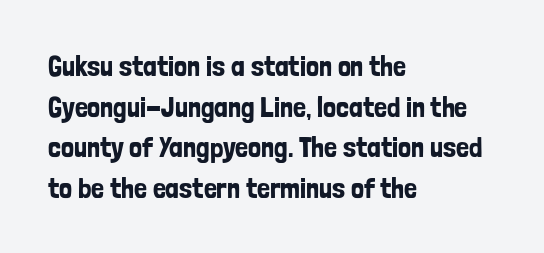
Q: Is the text italic (slanted)? A: No, it is upright.
Q: Is the typeface a serif or a sans-serif typeface? A: Sans-serif.
Q: Is the text underlined? A: No.
Q: How is the paragraph aligned? A: Left-aligned.
Q: Is the spacing between letters normal or unusually wide? A: Normal.
Q: Is the spacing between lines tight, normal or loose? A: Normal.
Q: Width (condensed, normal, or wide)? A: Condensed.
Q: Stroke contrast? A: Low.
Q: x-height? A: Medium.
Q: Monospaced? A: No.
